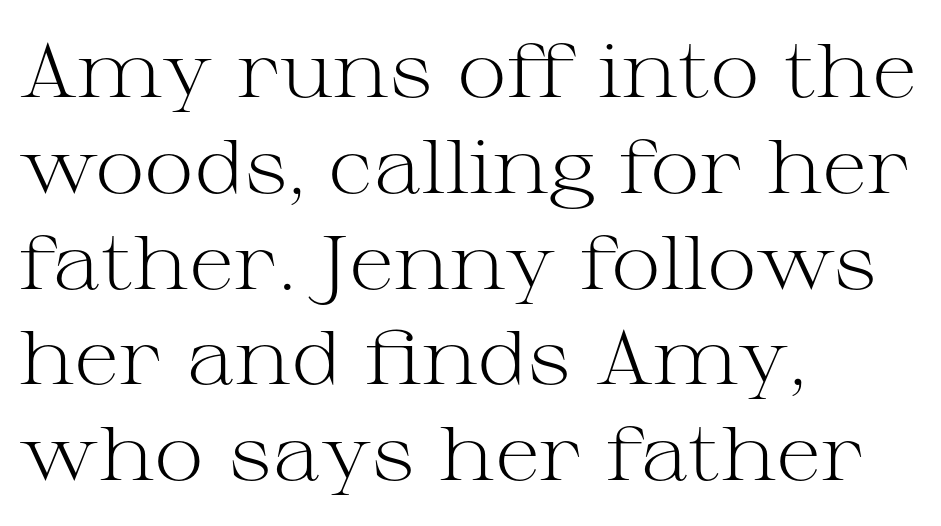
{"serif": "yes", "italic": "no", "bold": "no", "weight": "light", "width": "wide", "stroke_contrast": "medium", "x_height": "medium", "monospaced": "no", "underline": "no", "align": "left", "line_spacing": "normal", "line_spacing_ratio": 1.26, "letter_spacing": "normal", "letter_spacing_em": 0.0, "glyph_px": 76}
